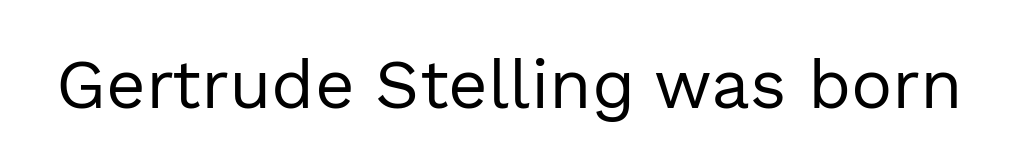
The image shows 69 px regular-weight sans-serif type, upright; set normal letter spacing, not underlined; a medium x-height.
